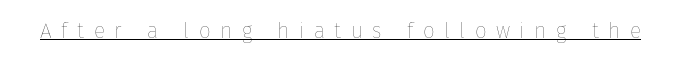
The image shows 21 px text type, upright; set unusually wide letter spacing (+0.45 em), underlined.
